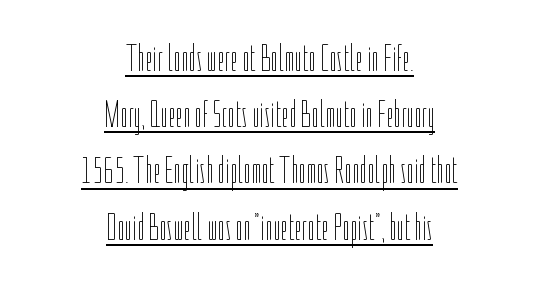
The paragraph shown floats in the horizontal middle. Varying glyph widths throughout — classic text-font behaviour. Quick note: not italic, upright. Nobody touched the tracking dial on this one. Counters stay open thanks to moderate or lighter strokes.
